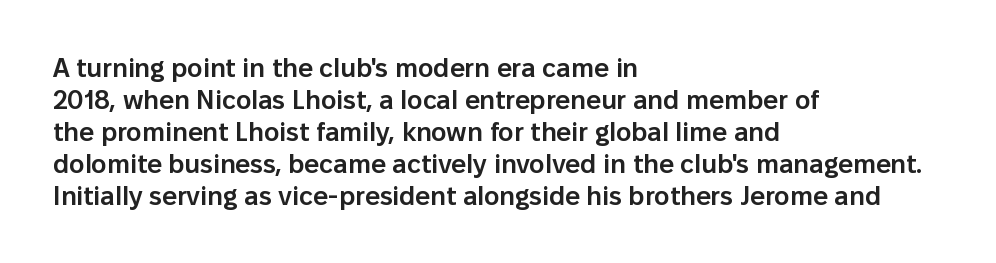
The image shows 26 px text type, upright; set left-aligned, line spacing 1.23x, normal letter spacing, not underlined.
